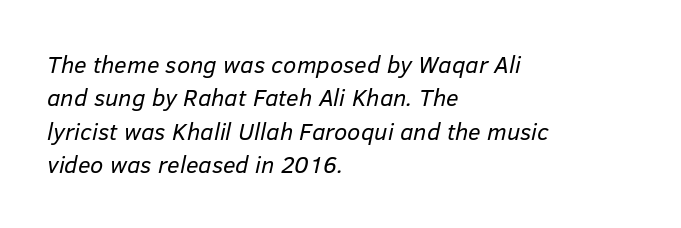
{"italic": "yes", "lean": "right", "slant_degrees": 12, "bold": "no", "underline": "no", "align": "left", "line_spacing": "normal", "line_spacing_ratio": 1.39, "letter_spacing": "normal", "letter_spacing_em": 0.0, "glyph_px": 24}
